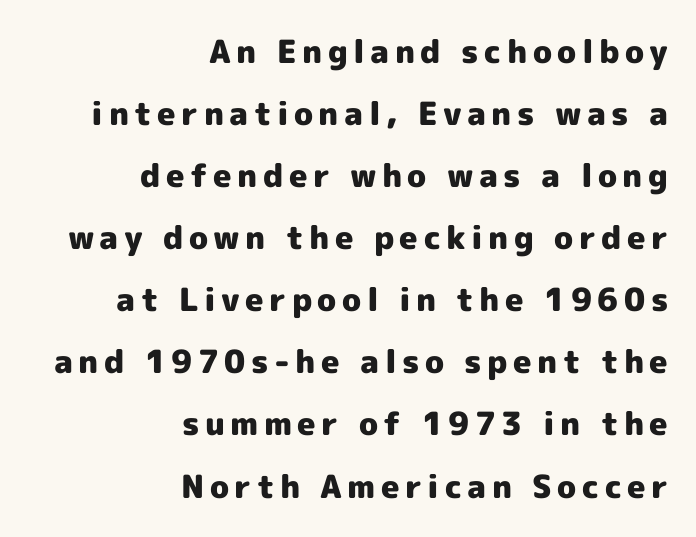
Nobody drew a line under any word here. You'd pick this weight for a headline — it's a proper bold. To sum up the face: it is a sans, with no serifs. Loosely led — the rows are spread out. Posture: straight, roman, zero tilt. The letters advance in unequal steps, a hallmark of proportional type.
